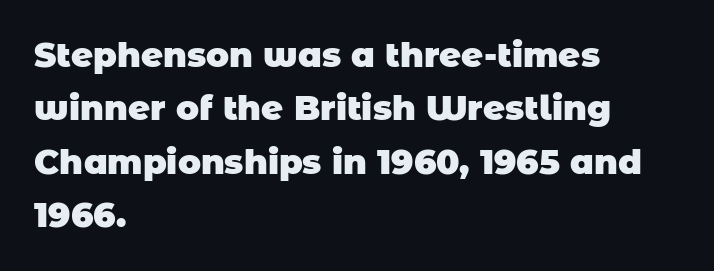
Q: Is the text bold? A: Yes.
Q: Is the typeface a serif or a sans-serif typeface? A: Sans-serif.
Q: Is the text underlined? A: No.
Q: How is the paragraph aligned? A: Left-aligned.
Q: Is the spacing between letters normal or unusually wide? A: Normal.
Q: Is the spacing between lines tight, normal or loose? A: Normal.
Q: Width (condensed, normal, or wide)? A: Normal.
Q: Stroke contrast? A: Low.
Q: x-height? A: Large.
Q: Monospaced? A: No.
